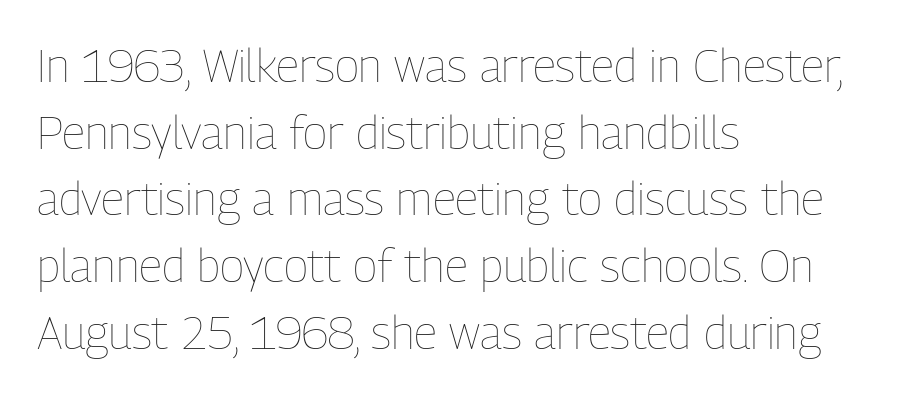
A light-to-regular cut is what we see here. A normal amount of white space separates one row of letters from the next. Look at the tracking — it's just the regular setting, nothing added. This rendering features lettering with no underline. A typesetter would mark this as roman, not italic. The passage is arranged the way most books set body copy — flush left.
